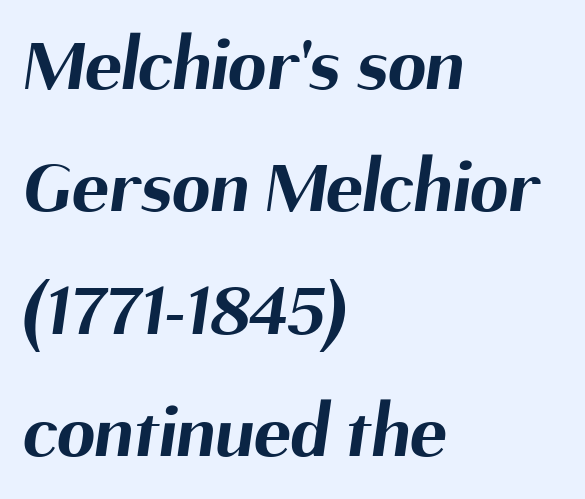
{"serif": "no", "bold": "yes", "weight": "bold", "width": "normal", "stroke_contrast": "medium", "x_height": "medium", "monospaced": "no", "underline": "no", "align": "left", "line_spacing": "normal", "line_spacing_ratio": 1.59, "letter_spacing": "normal", "letter_spacing_em": 0.0, "glyph_px": 77}
